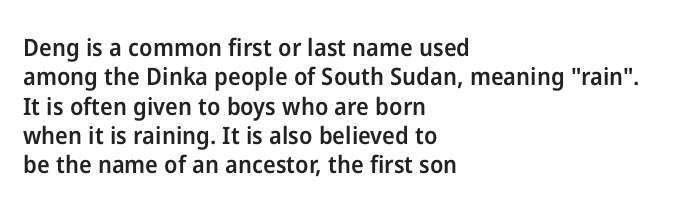
Q: Is the text bold? A: Semi-bold.
Q: Is the text italic (slanted)? A: No, it is upright.
Q: Is the text underlined? A: No.
Q: How is the paragraph aligned? A: Left-aligned.
Q: Is the spacing between letters normal or unusually wide? A: Normal.
